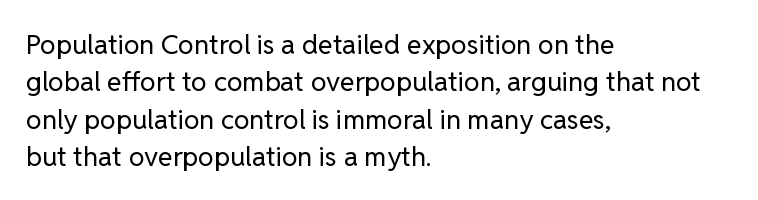
{"italic": "no", "bold": "no", "underline": "no", "align": "left", "line_spacing": "normal", "line_spacing_ratio": 1.38, "letter_spacing": "normal", "letter_spacing_em": 0.0, "glyph_px": 27}
